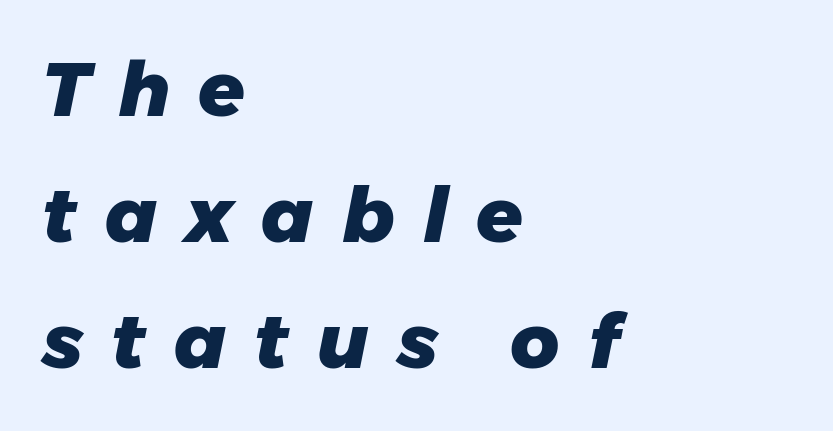
{"italic": "yes", "lean": "right", "slant_degrees": 11, "bold": "yes", "weight": "heavy", "width": "normal", "stroke_contrast": "low", "x_height": "medium", "monospaced": "no", "underline": "no", "align": "left", "line_spacing": "normal", "line_spacing_ratio": 1.66, "letter_spacing": "wide", "letter_spacing_em": 0.37, "glyph_px": 76}
